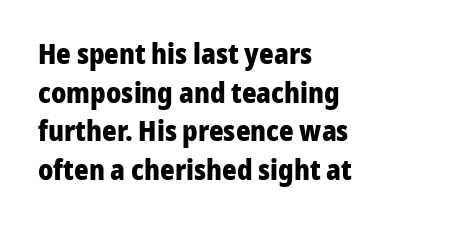
The image shows 28 px heavy sans-serif type, upright; set left-aligned, normal line spacing (1.38x), normal letter spacing, not underlined; low stroke contrast and a medium x-height.
